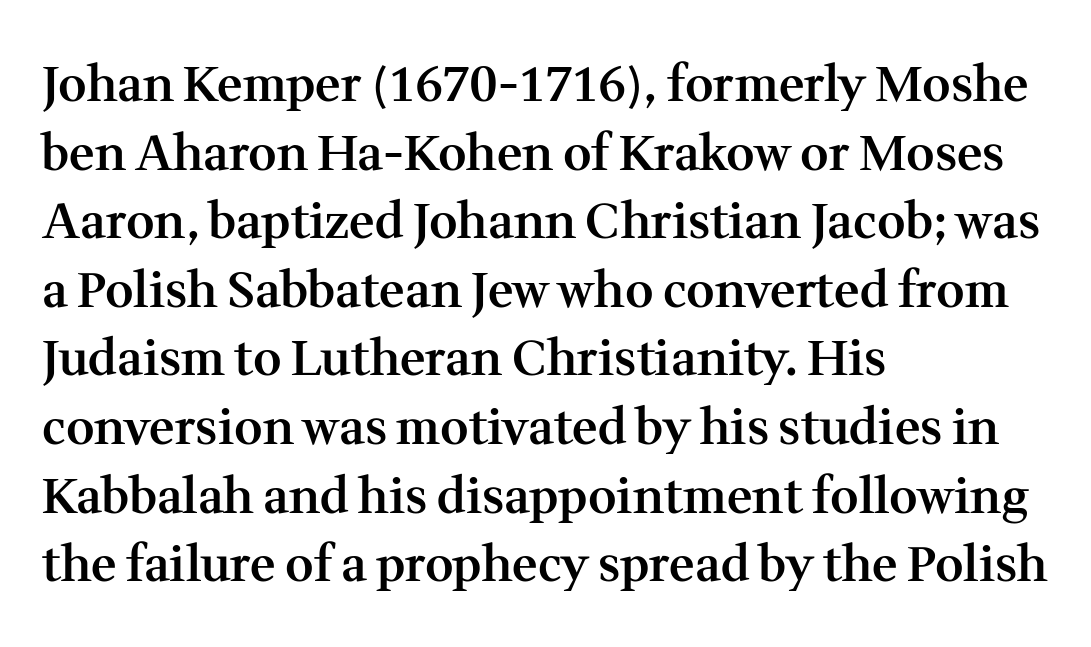
{"serif": "yes", "italic": "no", "bold": "semi", "weight": "semibold", "width": "normal", "stroke_contrast": "medium", "x_height": "medium", "monospaced": "no", "underline": "no", "align": "left", "line_spacing": "normal", "line_spacing_ratio": 1.4, "letter_spacing": "normal", "letter_spacing_em": 0.0, "glyph_px": 49}
